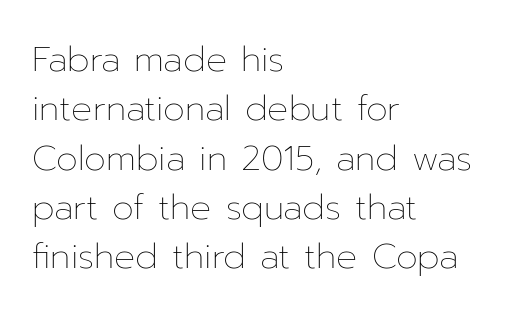
The image shows 35 px thin type, upright; set left-aligned, normal line spacing (1.41x), normal letter spacing, not underlined; low stroke contrast and a medium x-height.
